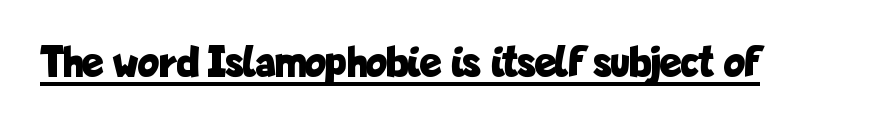
Are there feet on the stems? There aren't — it's a sans. The letters stand upright; this is a roman face. The letterforms sit shoulder to shoulder at normal distance. This is underlined copy, the kind a proofreader might mark for attention.
